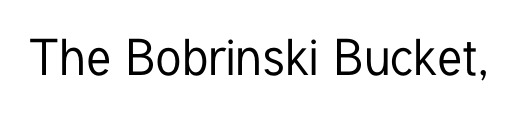
{"serif": "no", "italic": "no", "width": "condensed", "stroke_contrast": "low", "x_height": "medium", "monospaced": "no", "underline": "no", "letter_spacing": "normal", "letter_spacing_em": 0.0, "glyph_px": 51}
